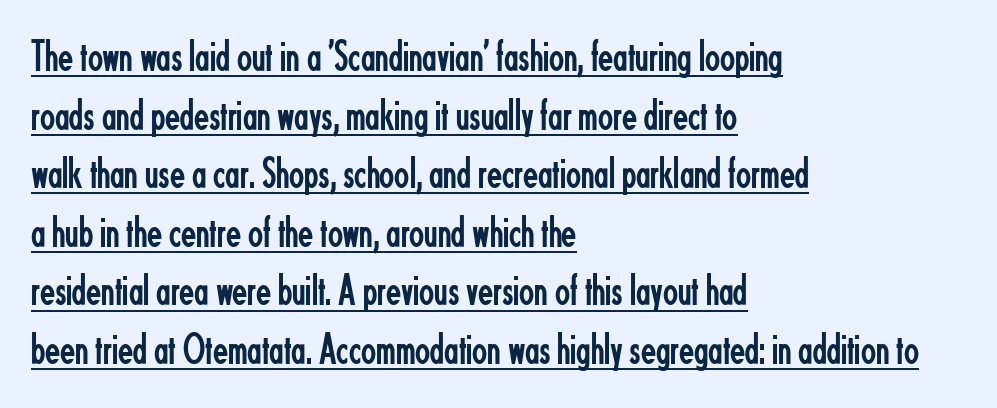
Q: Is the text bold? A: No.
Q: Is the text italic (slanted)? A: No, it is upright.
Q: Is the typeface a serif or a sans-serif typeface? A: Sans-serif.
Q: Is the text underlined? A: Yes.
Q: How is the paragraph aligned? A: Left-aligned.
Q: Is the spacing between letters normal or unusually wide? A: Normal.
Q: Is the spacing between lines tight, normal or loose? A: Normal.
Q: Width (condensed, normal, or wide)? A: Condensed.
Q: Stroke contrast? A: Low.
Q: x-height? A: Small.
Q: Monospaced? A: No.
